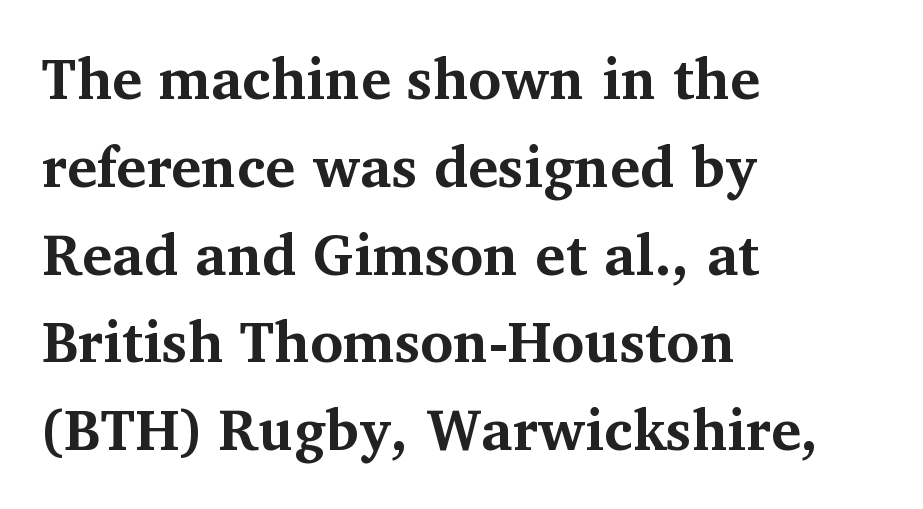
{"serif": "yes", "italic": "no", "bold": "yes", "weight": "bold", "width": "normal", "stroke_contrast": "medium", "x_height": "medium", "monospaced": "no", "underline": "no", "align": "left", "line_spacing": "normal", "line_spacing_ratio": 1.54, "letter_spacing": "normal", "letter_spacing_em": 0.0, "glyph_px": 57}
